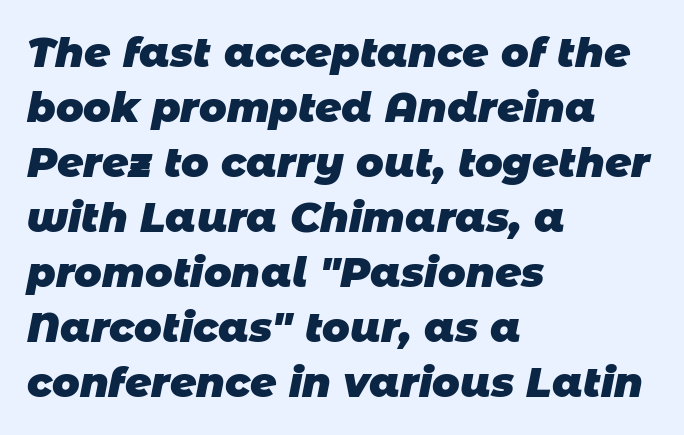
The image shows 41 px heavy sans-serif type; set left-aligned, normal line spacing (1.34x), normal letter spacing, not underlined; low stroke contrast and a large x-height.
